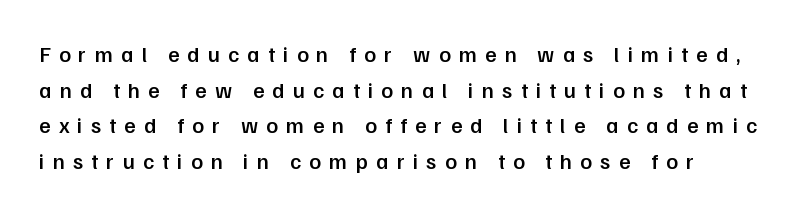
Q: Is the text bold? A: Semi-bold.
Q: Is the text italic (slanted)? A: No, it is upright.
Q: Is the text underlined? A: No.
Q: Is the spacing between letters normal or unusually wide? A: Unusually wide.
Q: Is the spacing between lines tight, normal or loose? A: Normal.
